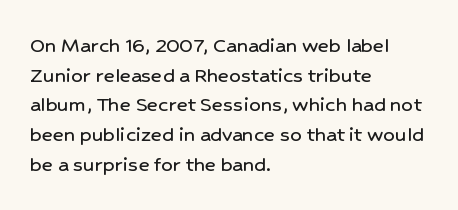
The image shows 23 px text type, upright; set left-aligned, normal line spacing (1.29x), normal letter spacing, not underlined.
